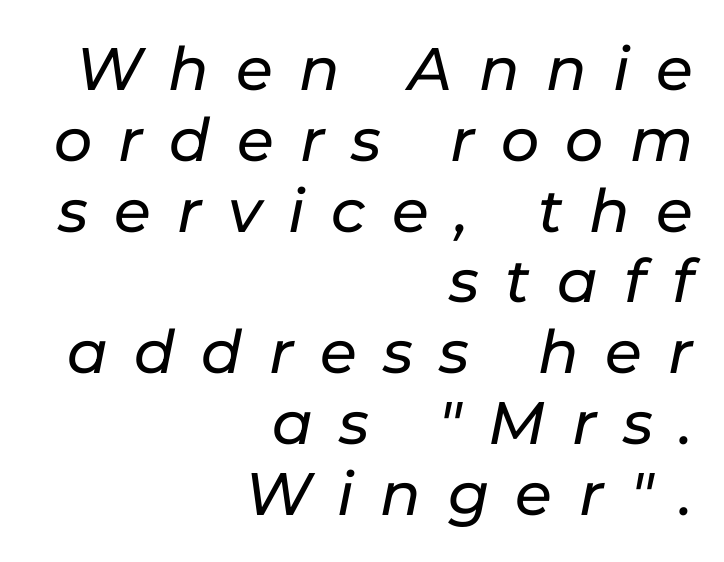
Designer's note — italics engaged. A typesetter would call this proportional, since set widths differ per character. The rendering anchors every line to the right-hand side. Each row of text sits above clean, open space.
